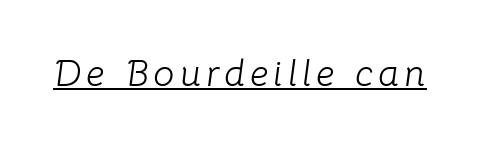
{"italic": "yes", "lean": "right", "slant_degrees": 8, "bold": "no", "weight": "light", "width": "normal", "stroke_contrast": "low", "x_height": "medium", "monospaced": "no", "underline": "yes", "glyph_px": 37}
